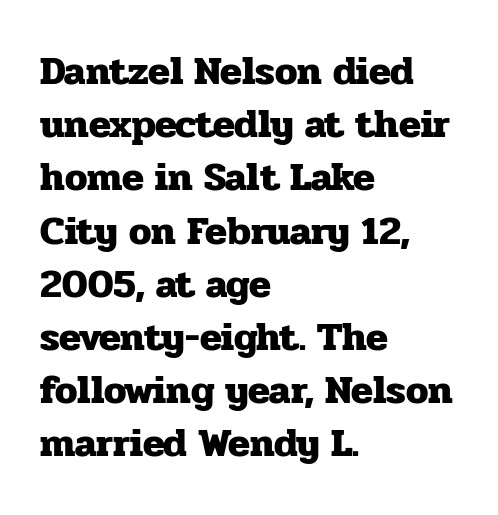
Note the varied advance widths — an 'i' is clearly narrower than an 'm'. Vertically, the passage feels balanced, rows spaced as you'd expect. Nothing unusual about the tracking: characters are spaced as the font intends. Characters remain perfectly vertical along every line.
